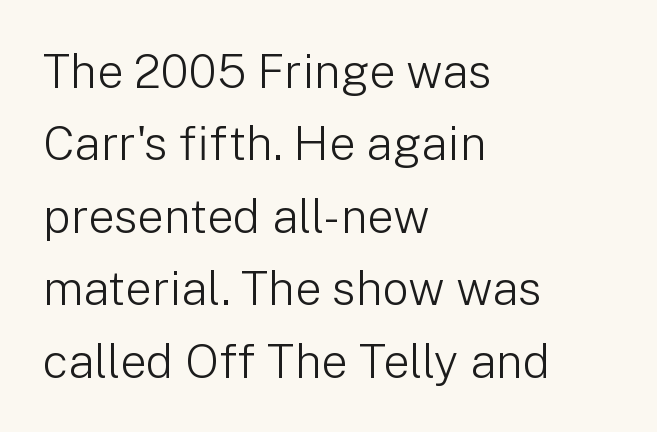
These lines stack with their left ends in a neat column. No letter is thick-stroked: the sample isn't bold. Standard letterfit; no display-style spreading of the glyphs. This is sans-serif lettering, the kind often seen on screens and signage. Descenders are the only things crossing below the line.
